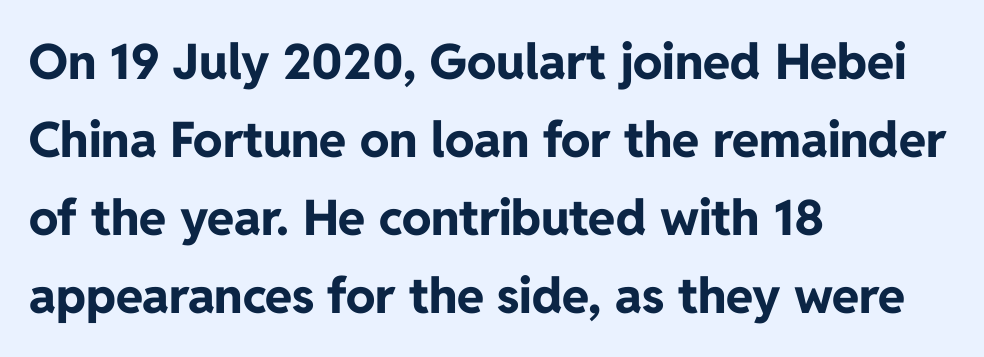
The image shows 49 px bold sans-serif type, upright; set left-aligned, normal line spacing (1.59x), normal letter spacing, not underlined; low stroke contrast and a medium x-height.
